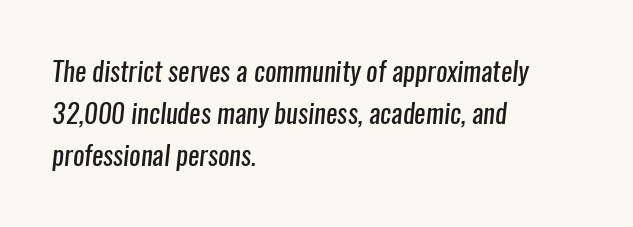
{"bold": "no", "underline": "no", "align": "left", "line_spacing": "normal", "line_spacing_ratio": 1.56, "letter_spacing": "normal", "letter_spacing_em": 0.0, "glyph_px": 27}
